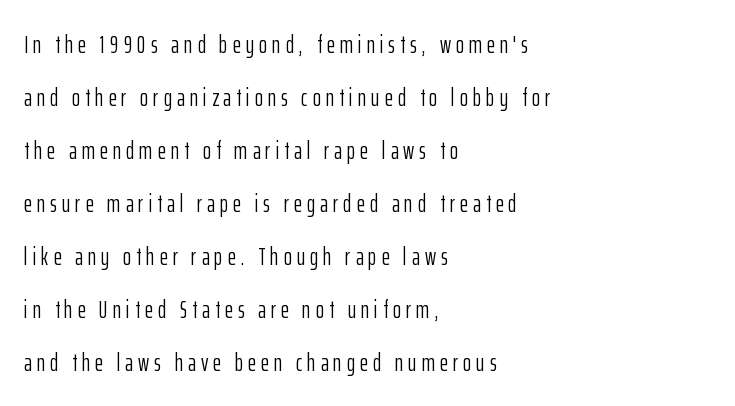
The image shows 25 px text type, upright; set left-aligned, loose line spacing (2.12x), unusually wide letter spacing (+0.2 em), not underlined.
